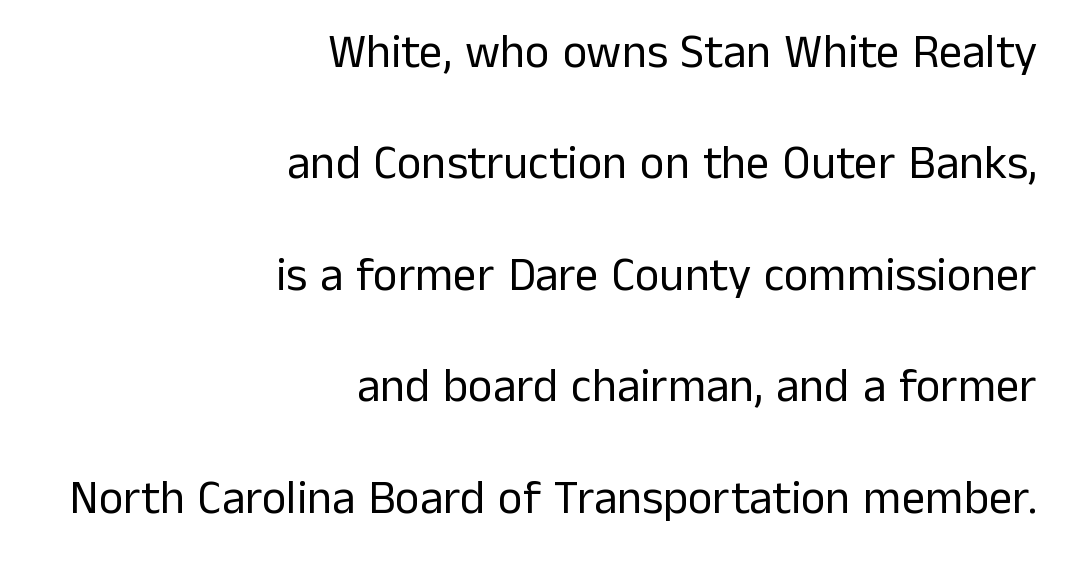
The image shows 47 px regular-weight sans-serif type, upright; set right-aligned, loose line spacing (2.37x), normal letter spacing, not underlined; low stroke contrast and a medium x-height.
